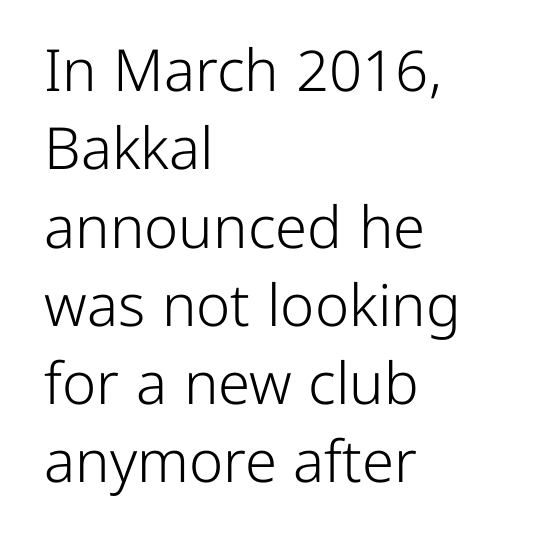
Q: Is the text bold? A: No.
Q: Is the text italic (slanted)? A: No, it is upright.
Q: Is the typeface a serif or a sans-serif typeface? A: Sans-serif.
Q: Is the text underlined? A: No.
Q: How is the paragraph aligned? A: Left-aligned.
Q: Is the spacing between letters normal or unusually wide? A: Normal.
Q: Is the spacing between lines tight, normal or loose? A: Normal.
Q: Width (condensed, normal, or wide)? A: Normal.
Q: Stroke contrast? A: Low.
Q: x-height? A: Medium.
Q: Monospaced? A: No.
